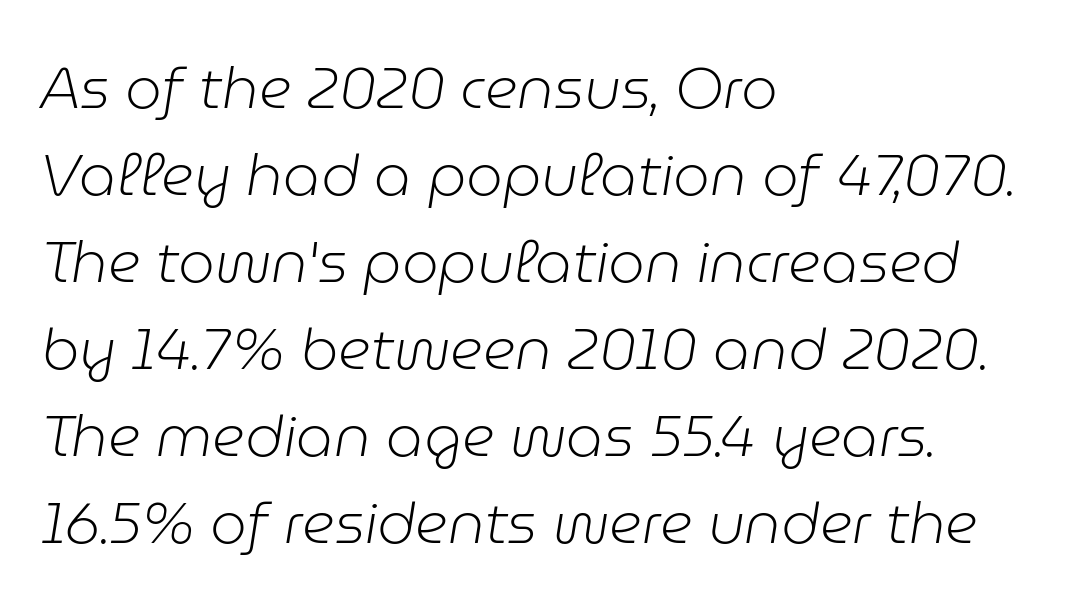
{"italic": "yes", "lean": "right", "slant_degrees": 9, "bold": "no", "weight": "light", "width": "normal", "stroke_contrast": "low", "x_height": "medium", "monospaced": "no", "underline": "no", "align": "left", "line_spacing": "normal", "line_spacing_ratio": 1.5, "letter_spacing": "normal", "letter_spacing_em": 0.0, "glyph_px": 58}
